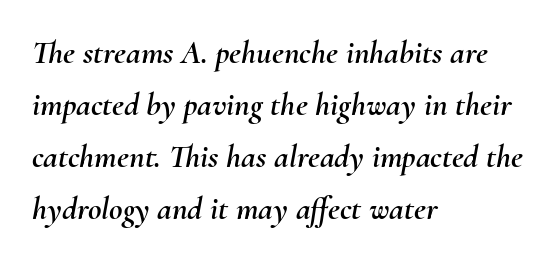
{"italic": "yes", "lean": "right", "slant_degrees": 10, "width": "normal", "stroke_contrast": "medium", "x_height": "small", "monospaced": "no", "underline": "no", "align": "left", "line_spacing": "normal", "line_spacing_ratio": 1.58, "letter_spacing": "normal", "letter_spacing_em": 0.0, "glyph_px": 33}
